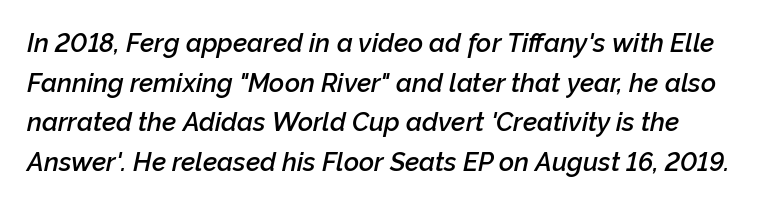
Q: Is the text bold? A: Semi-bold.
Q: Is the text italic (slanted)? A: Yes, it leans right by about 12 degrees.
Q: Is the text underlined? A: No.
Q: Is the spacing between letters normal or unusually wide? A: Normal.
Q: Is the spacing between lines tight, normal or loose? A: Normal.
